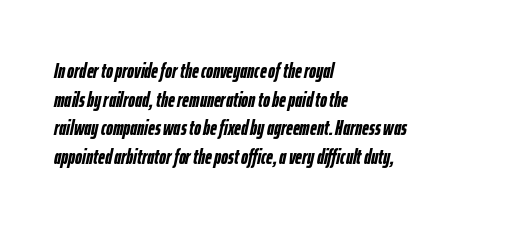
Q: Is the text bold? A: Yes.
Q: Is the text italic (slanted)? A: Yes, it leans right by about 12 degrees.
Q: Is the text underlined? A: No.
Q: How is the paragraph aligned? A: Left-aligned.
Q: Is the spacing between letters normal or unusually wide? A: Normal.
Q: Is the spacing between lines tight, normal or loose? A: Normal.
